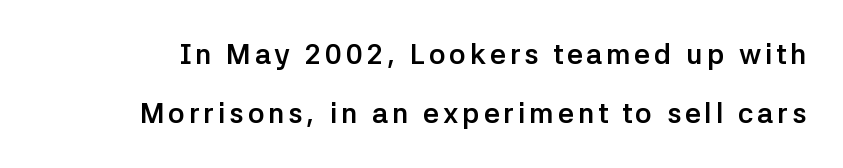
Bold? Absolutely — the strokes are thick and heavy. Unlike a traditional serif, this face leaves its strokes unadorned. Rule under the text: the space is simply empty. The rendering uses natural spacing where letterforms have individual widths. Designer's note — italics off, roman on. The leading is generous, giving the passage an open texture.
